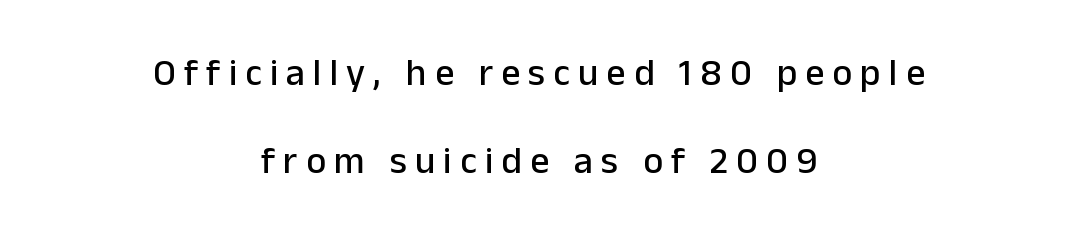
Q: Is the text italic (slanted)? A: No, it is upright.
Q: Is the typeface a serif or a sans-serif typeface? A: Sans-serif.
Q: Is the text underlined? A: No.
Q: How is the paragraph aligned? A: Centered.
Q: Is the spacing between letters normal or unusually wide? A: Unusually wide.
Q: Is the spacing between lines tight, normal or loose? A: Loose.
Q: Width (condensed, normal, or wide)? A: Normal.
Q: Stroke contrast? A: Low.
Q: x-height? A: Medium.
Q: Monospaced? A: No.
